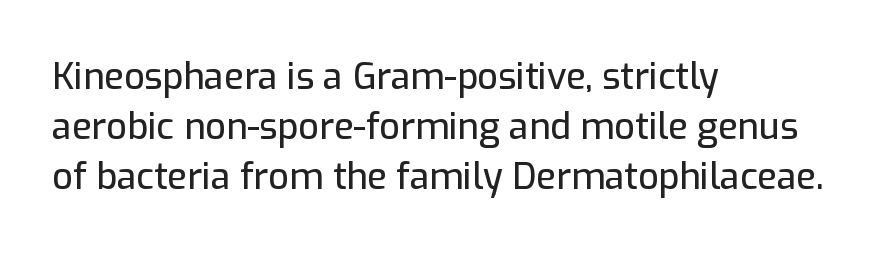
{"serif": "no", "italic": "no", "width": "normal", "stroke_contrast": "low", "x_height": "medium", "monospaced": "no", "underline": "no", "align": "left", "line_spacing": "normal", "line_spacing_ratio": 1.39, "letter_spacing": "normal", "letter_spacing_em": 0.0, "glyph_px": 36}
